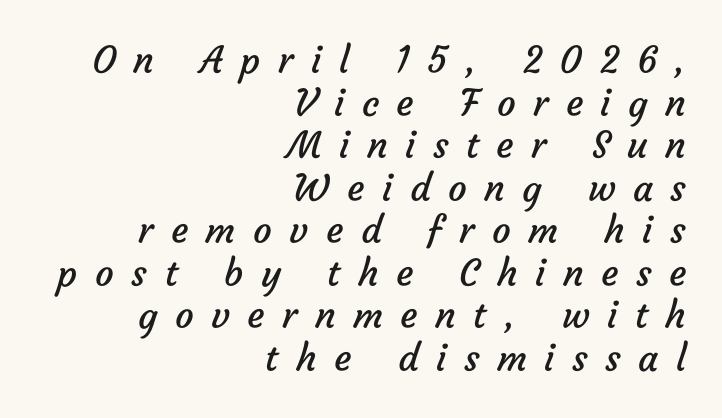
In terms of letterform style, serifs are entirely absent. Interline gaps are noticeably narrow in this sample. Nobody drew a line under any word here. Casual observation: everything's shoved over to the right. The face used here is proportionally spaced, like ordinary book or web type.
